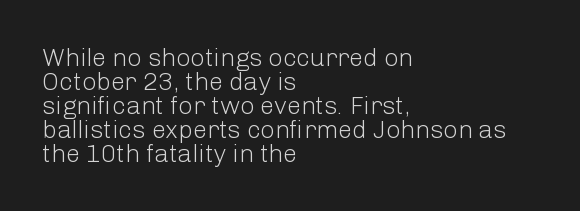
Q: Is the text bold? A: No.
Q: Is the text italic (slanted)? A: No, it is upright.
Q: Is the text underlined? A: No.
Q: How is the paragraph aligned? A: Left-aligned.
Q: Is the spacing between letters normal or unusually wide? A: Normal.
Q: Is the spacing between lines tight, normal or loose? A: Tight.
